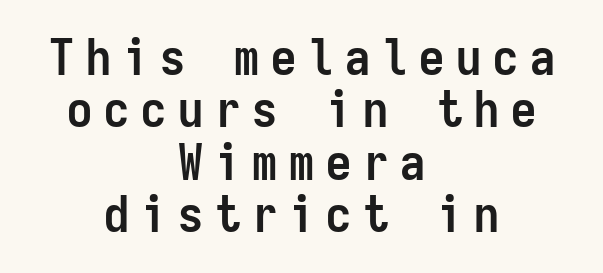
The image shows 50 px semibold, condensed sans-serif type, upright, monospaced; set centered, tight line spacing (1.05x), unusually wide letter spacing (+0.24 em), not underlined; low stroke contrast and a medium x-height.
